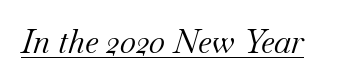
{"serif": "yes", "italic": "yes", "lean": "right", "slant_degrees": 18, "bold": "no", "weight": "regular", "width": "normal", "stroke_contrast": "medium", "x_height": "small", "monospaced": "no", "underline": "yes", "letter_spacing": "normal", "letter_spacing_em": 0.0, "glyph_px": 32}
